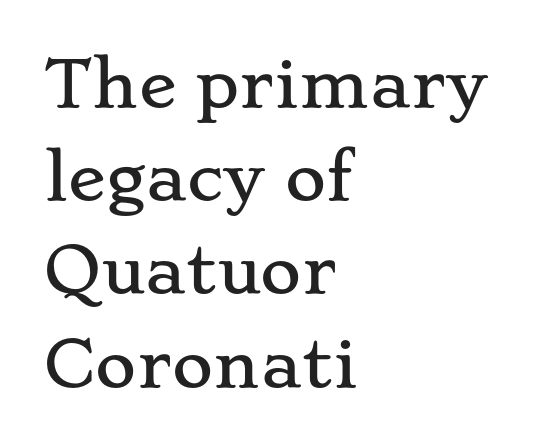
Observe the ordinary spacing: letters are neighbours, not strangers. Each row of text sits above clean, open space. Proportional: the letters do not fall into vertical columns. It's the straight-up-and-down kind of type.
